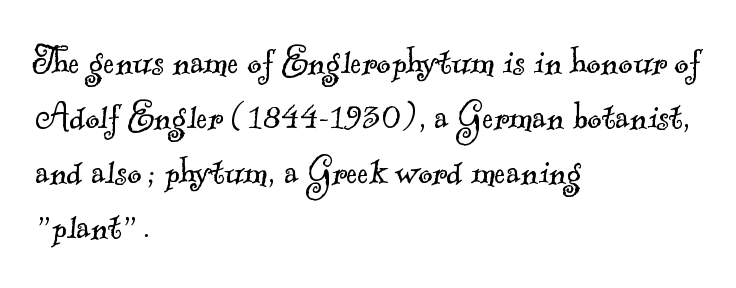
{"serif": "yes", "bold": "no", "weight": "light", "width": "normal", "x_height": "small", "monospaced": "no", "underline": "no", "align": "left", "line_spacing": "normal", "line_spacing_ratio": 1.28, "letter_spacing": "normal", "letter_spacing_em": 0.0, "glyph_px": 43}
